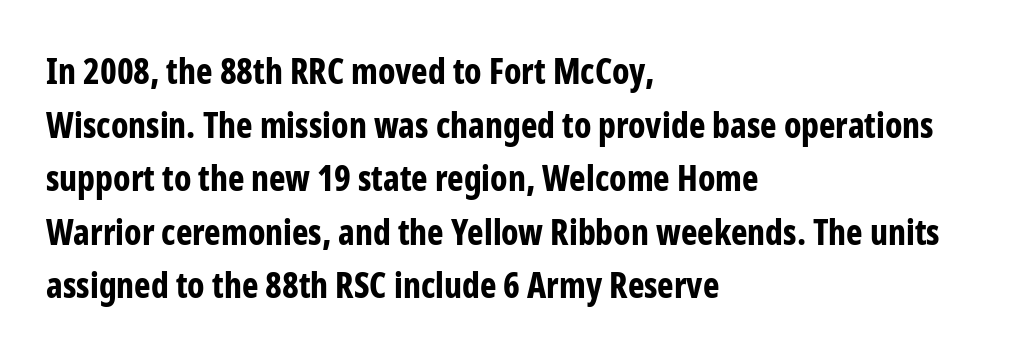
Pretty heavy lettering here — definitely bold. The glyphs in this specimen are sans serif. Every character sits straight up, as roman type does. Rows of type keep a routine distance in the vertical direction.
